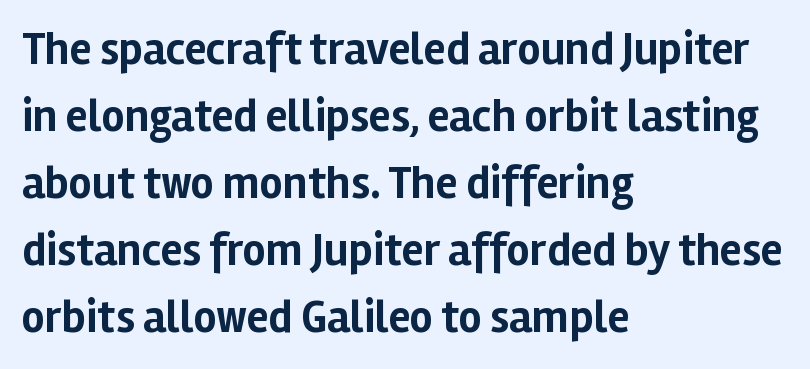
Q: Is the text bold? A: Yes.
Q: Is the text italic (slanted)? A: No, it is upright.
Q: Is the typeface a serif or a sans-serif typeface? A: Sans-serif.
Q: Is the text underlined? A: No.
Q: How is the paragraph aligned? A: Left-aligned.
Q: Is the spacing between letters normal or unusually wide? A: Normal.
Q: Is the spacing between lines tight, normal or loose? A: Normal.
Q: Width (condensed, normal, or wide)? A: Normal.
Q: Stroke contrast? A: Low.
Q: x-height? A: Medium.
Q: Monospaced? A: No.
